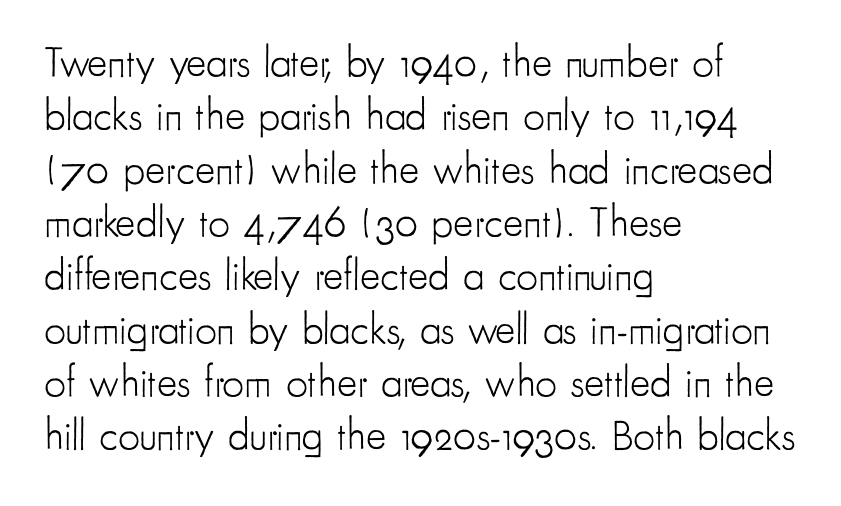
Does the lettering tilt? It doesn't — this is upright. The characters are drawn with everyday or finer stroke widths. Layout note: lines flush left. Check where the strokes stop: nothing finishes them off — pure sans. Descenders hang freely into open space. Honestly, the letter spacing is just normal — you wouldn't notice it.
